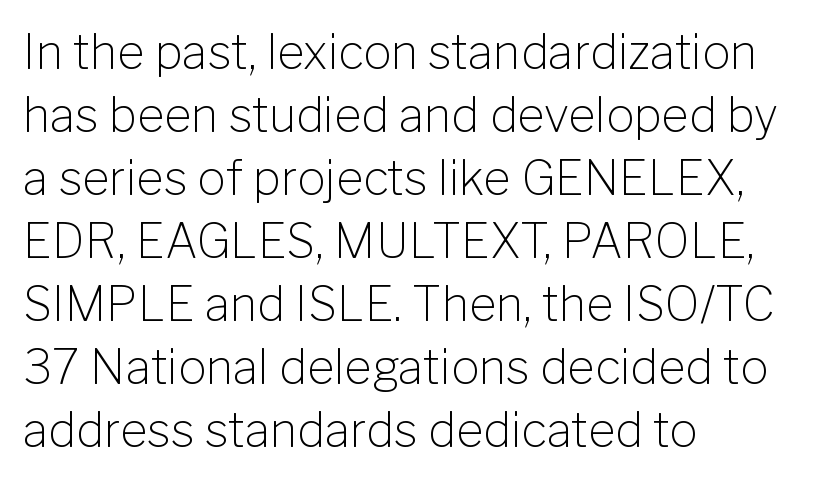
The image shows 47 px light sans-serif type, upright; set left-aligned, normal line spacing (1.34x), normal letter spacing, not underlined; low stroke contrast and a medium x-height.
